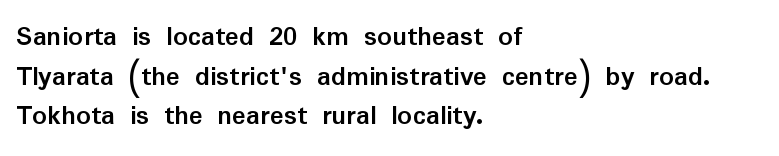
Q: Is the text bold? A: Yes.
Q: Is the text italic (slanted)? A: No, it is upright.
Q: Is the typeface a serif or a sans-serif typeface? A: Sans-serif.
Q: Is the text underlined? A: No.
Q: How is the paragraph aligned? A: Left-aligned.
Q: Is the spacing between letters normal or unusually wide? A: Normal.
Q: Is the spacing between lines tight, normal or loose? A: Normal.
Q: Width (condensed, normal, or wide)? A: Normal.
Q: Stroke contrast? A: Low.
Q: x-height? A: Medium.
Q: Monospaced? A: No.
